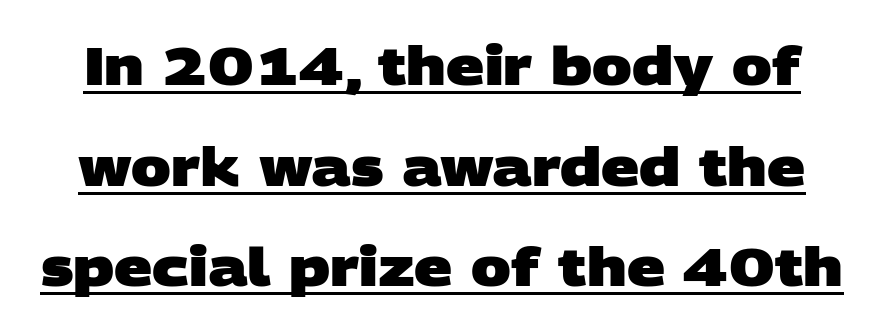
Q: Is the text bold? A: Yes.
Q: Is the typeface a serif or a sans-serif typeface? A: Sans-serif.
Q: Is the text underlined? A: Yes.
Q: Is the spacing between letters normal or unusually wide? A: Normal.
Q: Is the spacing between lines tight, normal or loose? A: Loose.
Q: Width (condensed, normal, or wide)? A: Wide.
Q: Stroke contrast? A: Low.
Q: x-height? A: Large.
Q: Monospaced? A: No.
